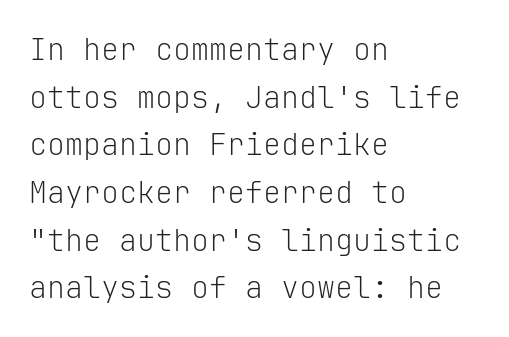
The image shows 30 px light sans-serif type, upright, monospaced; set left-aligned, normal line spacing (1.59x), normal letter spacing, not underlined; low stroke contrast and a medium x-height.
